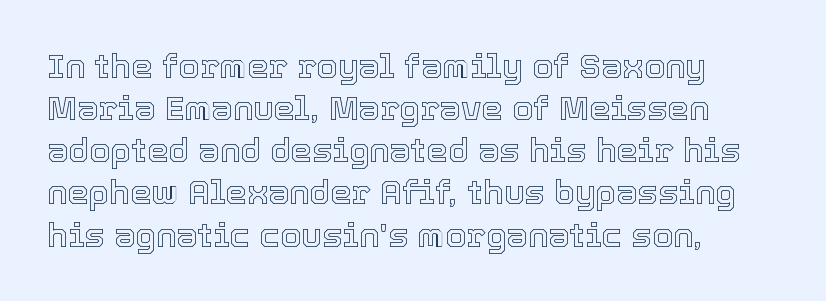
Q: Is the text italic (slanted)? A: No, it is upright.
Q: Is the text underlined? A: No.
Q: How is the paragraph aligned? A: Left-aligned.
Q: Is the spacing between letters normal or unusually wide? A: Normal.
Q: Width (condensed, normal, or wide)? A: Normal.
Q: x-height? A: Medium.
Q: Monospaced? A: No.
